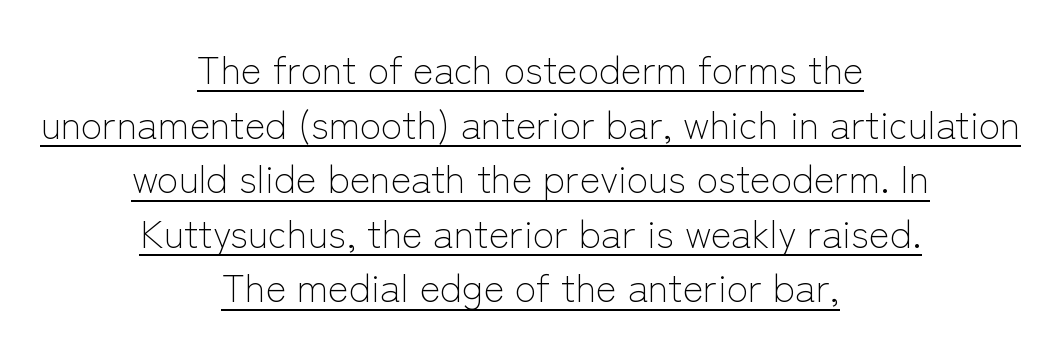
Spacing verdict: proportional, widths tailored to each character. The weight tops out at a normal text grade. The letters carry no serifs — their stems end cleanly without finishing strokes. This rendering leaves character spacing at its baseline value. The lettering holds an erect, upright posture throughout.
